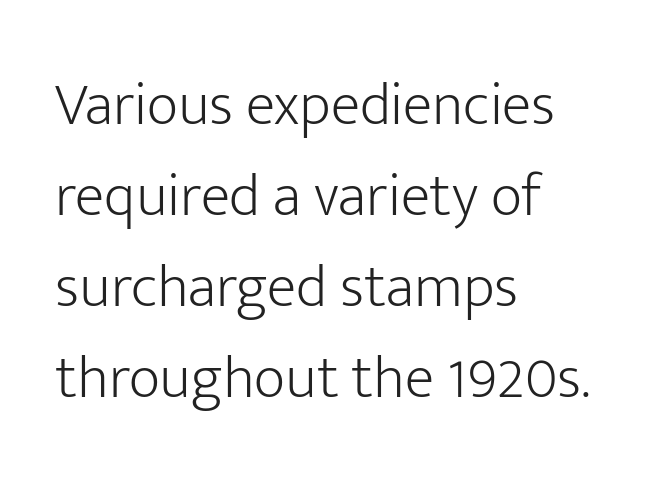
The image shows 61 px light sans-serif type, upright; set left-aligned, normal line spacing (1.49x), normal letter spacing, not underlined; low stroke contrast and a medium x-height.
